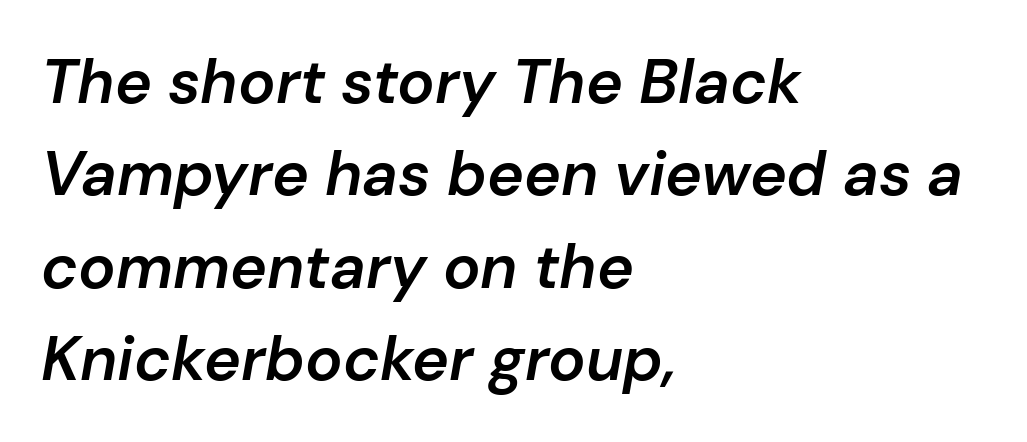
The image shows 62 px semibold type, italic (leaning right); set left-aligned, normal line spacing (1.49x), normal letter spacing, not underlined; low stroke contrast and a medium x-height.
